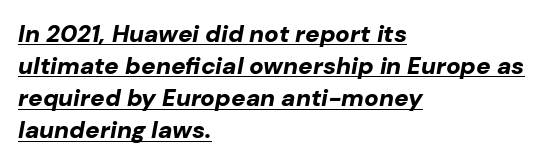
Q: Is the text bold? A: Yes.
Q: Is the text italic (slanted)? A: Yes, it leans right by about 10 degrees.
Q: Is the text underlined? A: Yes.
Q: How is the paragraph aligned? A: Left-aligned.
Q: Is the spacing between letters normal or unusually wide? A: Normal.
Q: Is the spacing between lines tight, normal or loose? A: Normal.
